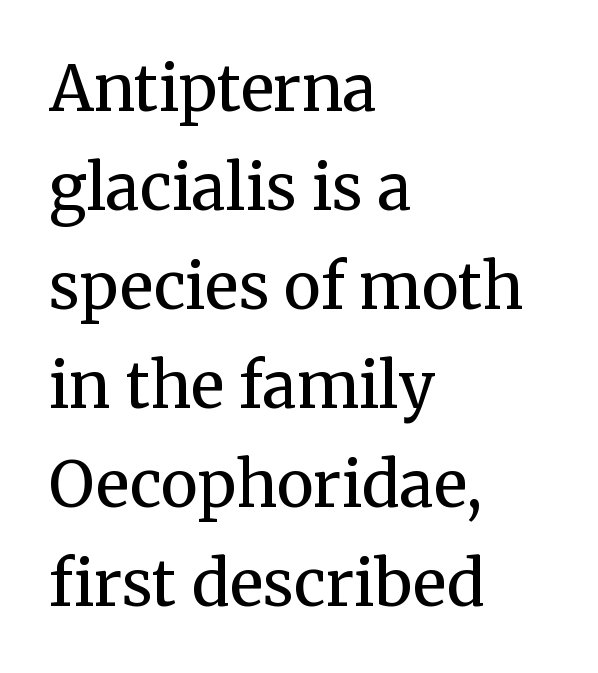
Leading: standard. Italic? Not at all — the glyphs are vertical. Old-style or modern, the face here clearly has serifs. Here the glyphs are tracked normally, forming tight word shapes. Here the designer chose a conventional face with non-uniform glyph widths. Weight: regular or lighter.
